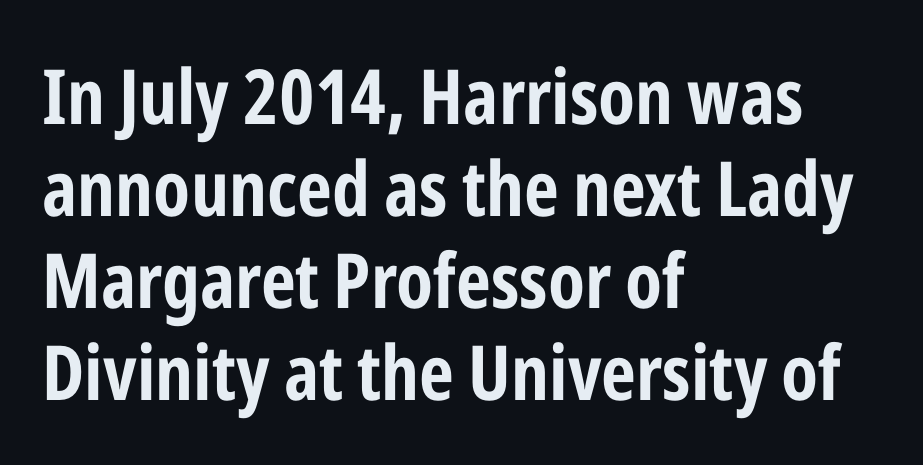
This sample uses a sans-serif face. Observe the ordinary spacing: letters are neighbours, not strangers. The gap between lines stays unmarked. Think of a printed novel: that variable character pitch is what you see here.
